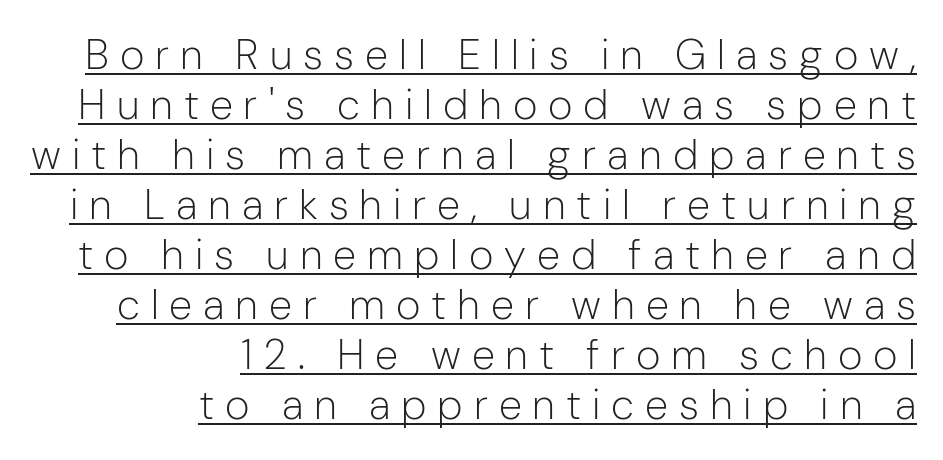
Q: Is the text bold? A: No.
Q: Is the text italic (slanted)? A: No, it is upright.
Q: Is the typeface a serif or a sans-serif typeface? A: Sans-serif.
Q: Is the text underlined? A: Yes.
Q: How is the paragraph aligned? A: Right-aligned.
Q: Is the spacing between letters normal or unusually wide? A: Unusually wide.
Q: Width (condensed, normal, or wide)? A: Normal.
Q: Stroke contrast? A: Low.
Q: x-height? A: Medium.
Q: Monospaced? A: No.
